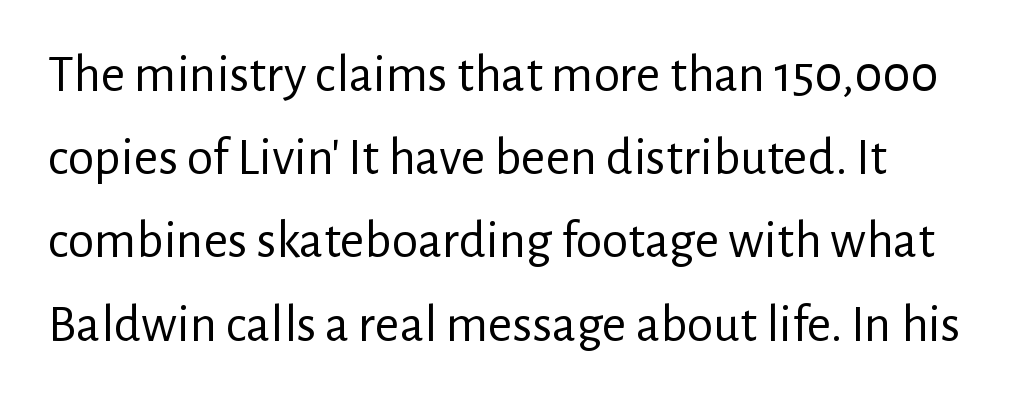
The image shows 53 px regular-weight sans-serif type, upright; set normal line spacing (1.57x), normal letter spacing, not underlined; low stroke contrast and a medium x-height.
